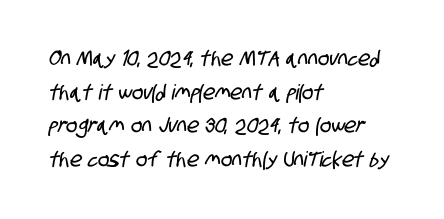
{"underline": "no", "align": "left", "line_spacing": "normal", "line_spacing_ratio": 1.6, "letter_spacing": "normal", "letter_spacing_em": 0.0, "glyph_px": 21}
